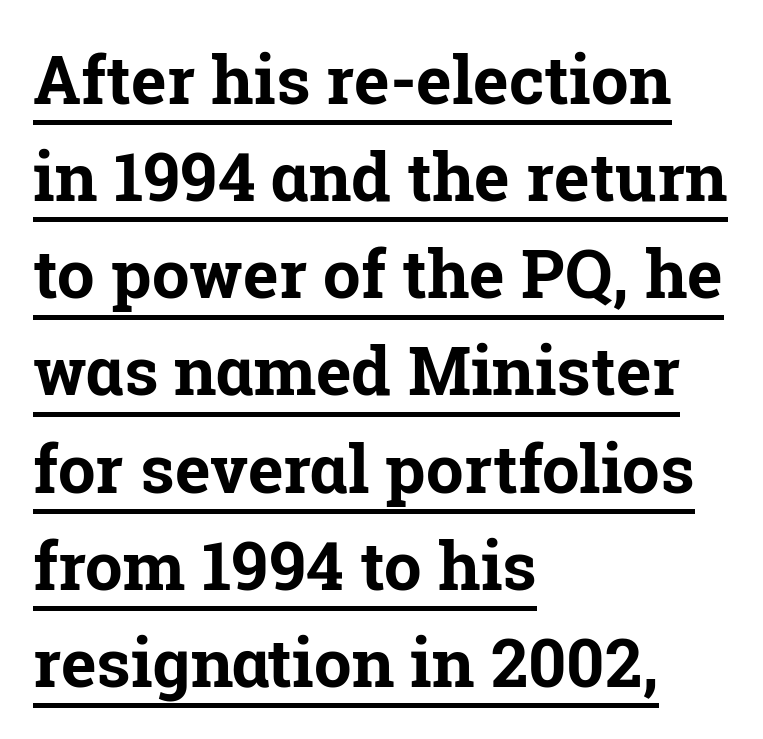
Varying glyph widths throughout — classic text-font behaviour. The space between consecutive lines is moderate. The letters sit at their default tracking, neither squeezed nor spread. The passage is arranged the way most books set body copy — flush left.
